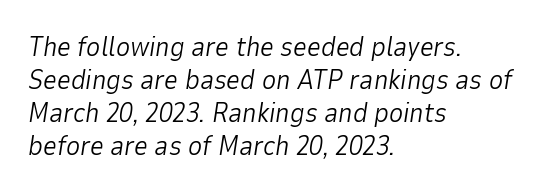
Q: Is the text bold? A: No.
Q: Is the text italic (slanted)? A: Yes, it leans right by about 9 degrees.
Q: Is the text underlined? A: No.
Q: How is the paragraph aligned? A: Left-aligned.
Q: Is the spacing between letters normal or unusually wide? A: Normal.
